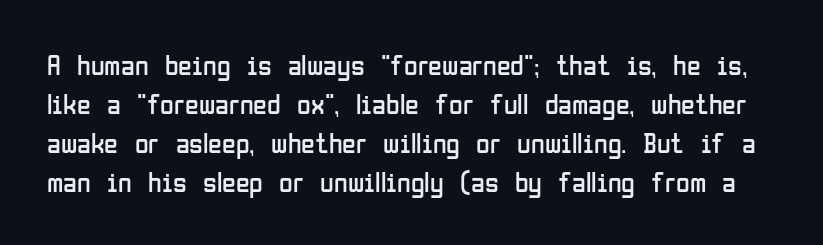
{"serif": "no", "italic": "no", "bold": "no", "weight": "regular", "width": "condensed", "stroke_contrast": "low", "x_height": "medium", "monospaced": "no", "underline": "no", "line_spacing": "normal", "line_spacing_ratio": 1.39, "letter_spacing": "normal", "letter_spacing_em": 0.0, "glyph_px": 28}
